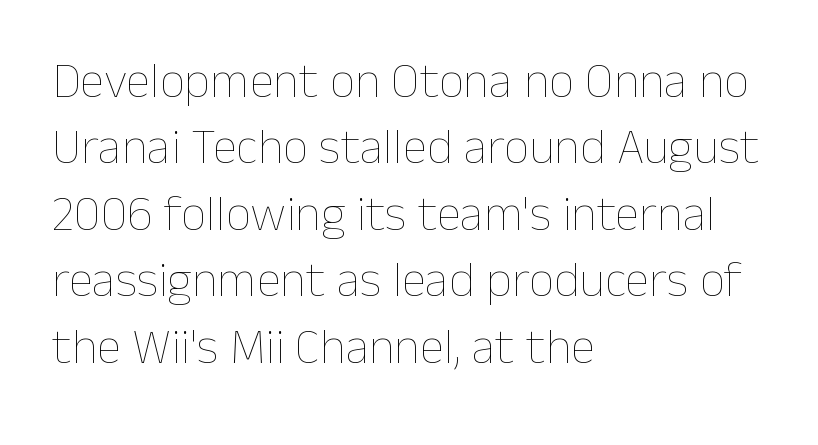
Designer's note — italics off, roman on. The rendering keeps characters at their native spacing. Proportional: the letters do not fall into vertical columns. The paragraph shown leans on its left margin.
